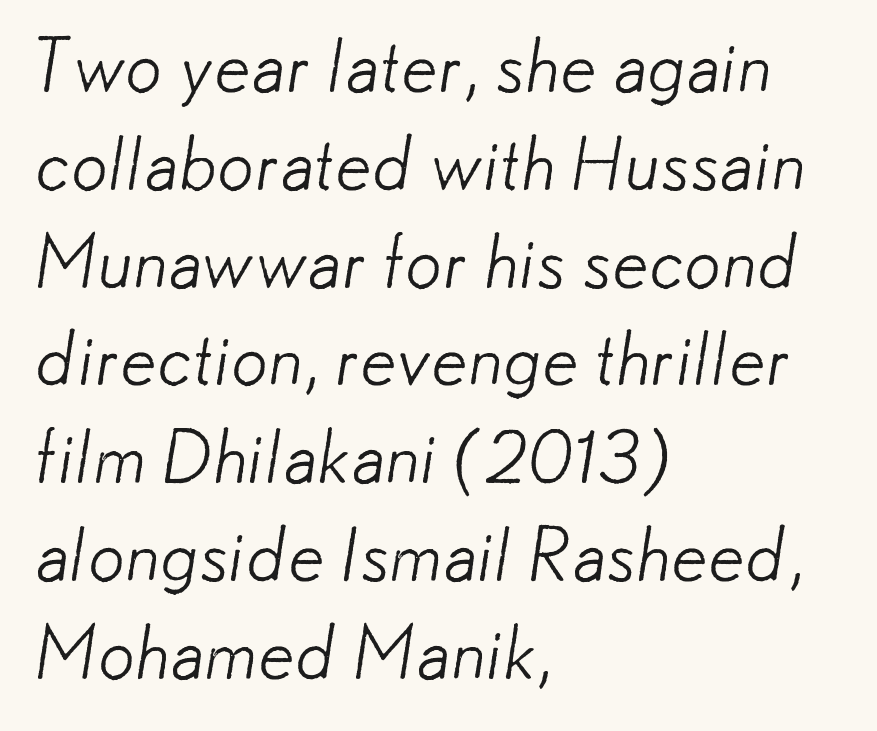
The image shows 73 px light sans-serif type; set left-aligned, normal line spacing (1.34x), normal letter spacing, not underlined; low stroke contrast and a small x-height.
